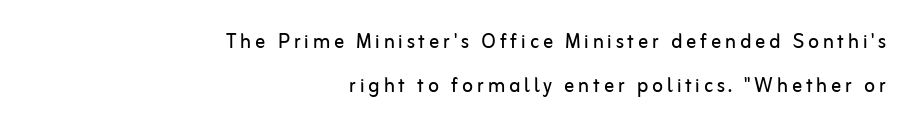
These glyphs show unthickened strokes, regular width or finer. Rule under the text: the space is simply empty. Reading down the block, your eye finds every line finishing at a fixed right position. A roman cut, with each character standing at attention.
